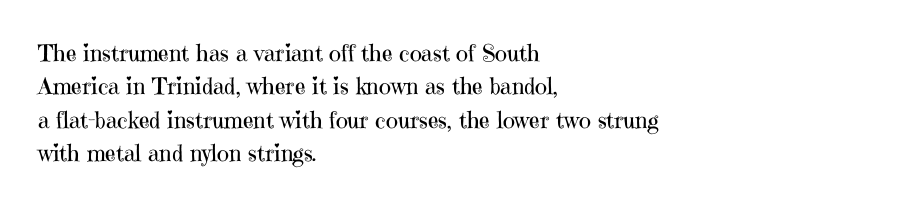
The image shows 23 px text type, upright; set left-aligned, normal line spacing (1.45x), normal letter spacing, not underlined.
